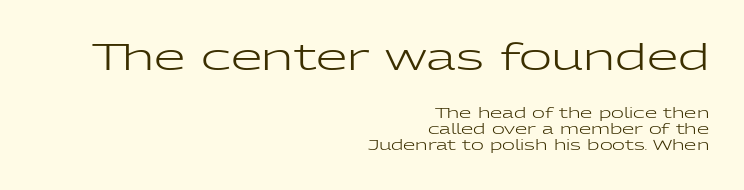
Q: Is the text bold? A: No.
Q: Is the text italic (slanted)? A: No, it is upright.
Q: Is the typeface a serif or a sans-serif typeface? A: Sans-serif.
Q: Is the text underlined? A: No.
Q: How is the paragraph aligned? A: Right-aligned.
Q: Is the spacing between letters normal or unusually wide? A: Normal.
Q: Is the spacing between lines tight, normal or loose? A: Tight.
Q: Which block of text is set in a larger size, the first (top) or the second (bottom)? A: The first (top) one.
Q: Width (condensed, normal, or wide)? A: Wide.
Q: Stroke contrast? A: Low.
Q: x-height? A: Medium.
Q: Monospaced? A: No.
